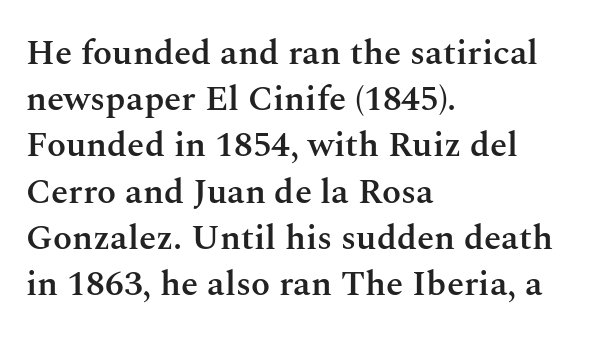
The lines are quadded left. Are there feet on the stems? There are — it's a serif. The block of text has a typical density, with ordinary space between rows. The area under the type is left untouched. A typesetter would call this proportional, since set widths differ per character. What weight is shown? A semibold, between regular and bold.
